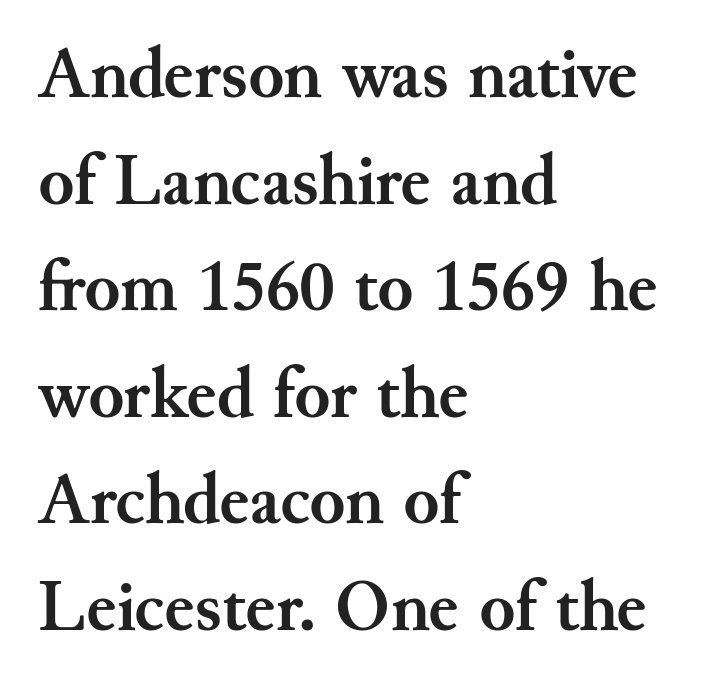
{"serif": "yes", "italic": "no", "bold": "yes", "weight": "semibold", "width": "normal", "stroke_contrast": "medium", "x_height": "small", "monospaced": "no", "underline": "no", "align": "left", "line_spacing": "normal", "line_spacing_ratio": 1.46, "letter_spacing": "normal", "letter_spacing_em": 0.0, "glyph_px": 73}
